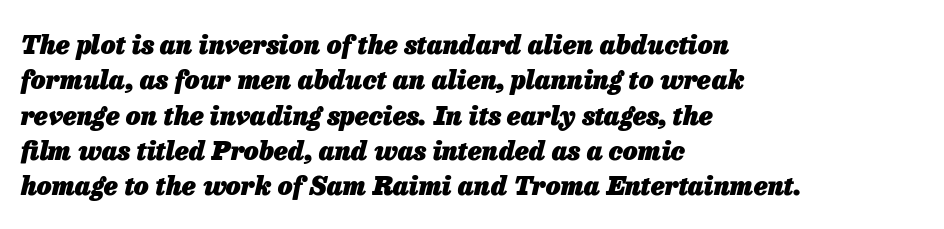
{"italic": "yes", "lean": "right", "slant_degrees": 13, "bold": "yes", "underline": "no", "align": "left", "line_spacing": "normal", "line_spacing_ratio": 1.36, "letter_spacing": "normal", "letter_spacing_em": 0.0, "glyph_px": 26}
